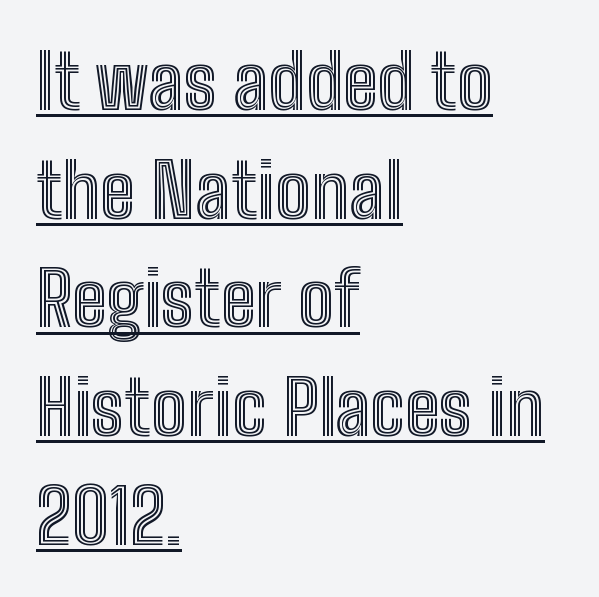
This sample uses plain, unmodified letter spacing. The specimen includes a rule beneath the text block's lines. Does the copy run flush right? No — it runs flush left. The rendering uses natural spacing where letterforms have individual widths.
